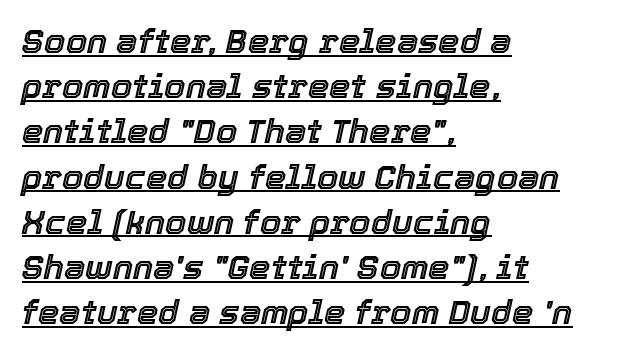
Varying glyph widths throughout — classic text-font behaviour. Looking at the ascenders, they clearly lean. The horizontal fit of the characters is conventional and even. Caption: multi-line text, flush left, ragged right. A normal amount of white space separates one row of letters from the next. This sample carries an underscore along the baseline area.
